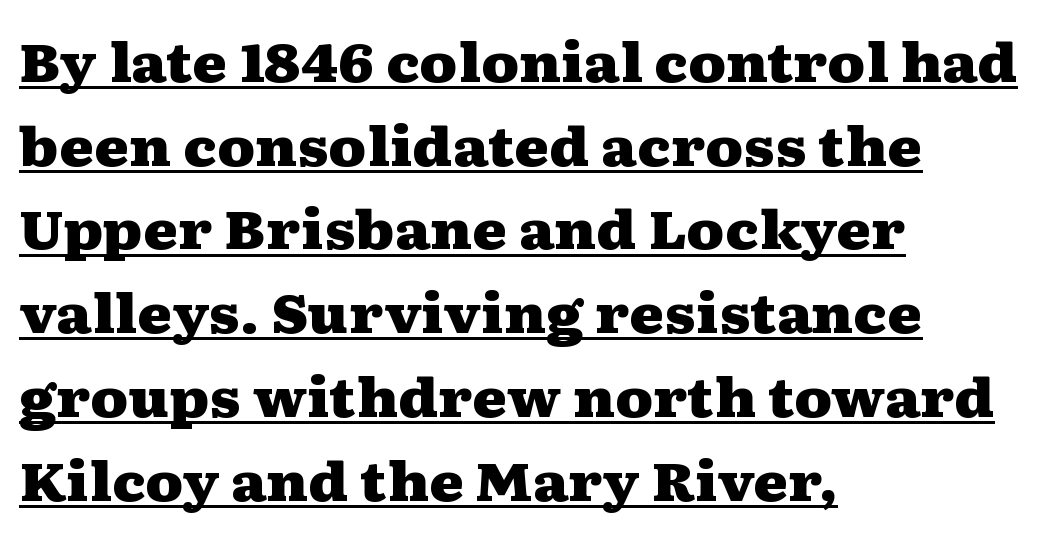
The strokes are fattened all the way to bold. The typesetter has applied underlining to the passage shown. The glyphs in this specimen are seriffed. Horizontal bands of white between lines are of average thickness. Characters follow at the spacing the type designer built in. These lines stack with their left ends in a neat column.
